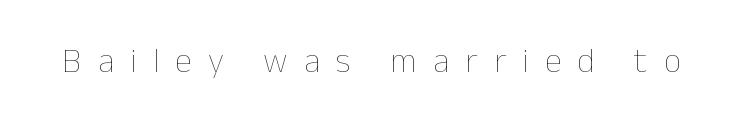
The image shows 34 px thin type, upright; set unusually wide letter spacing (+0.48 em), not underlined; low stroke contrast and a medium x-height.
